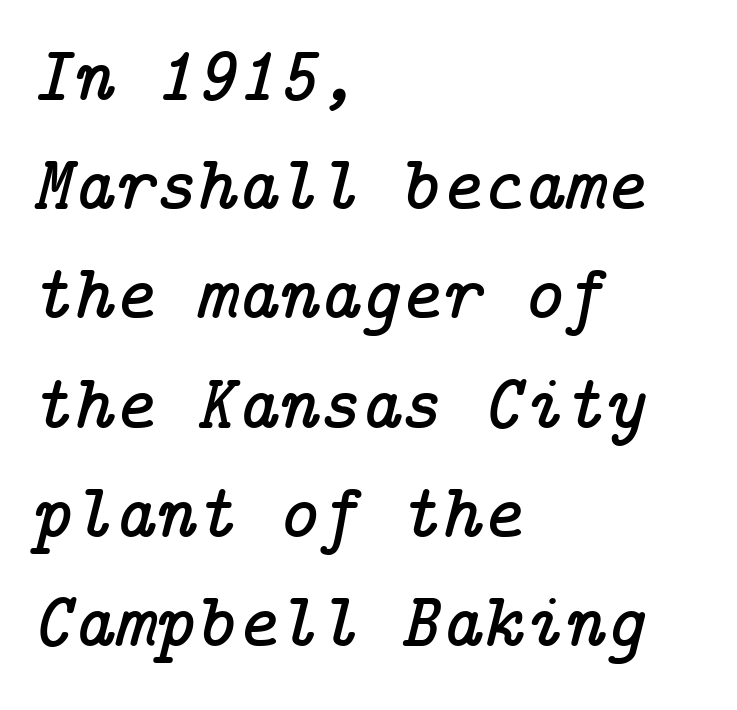
{"serif": "yes", "italic": "yes", "lean": "right", "slant_degrees": 14, "width": "normal", "stroke_contrast": "low", "x_height": "medium", "underline": "no", "align": "left", "line_spacing": "normal", "line_spacing_ratio": 1.4, "letter_spacing": "normal", "letter_spacing_em": 0.0, "glyph_px": 78}
